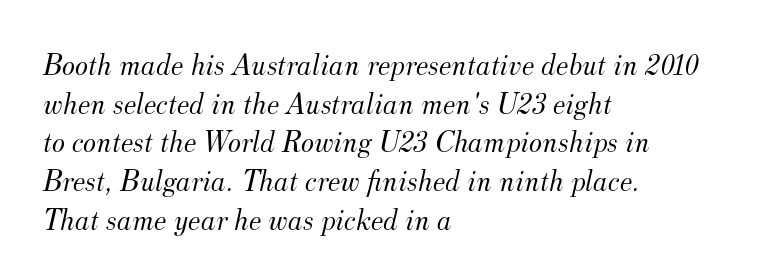
The image shows 31 px light serif type, italic (leaning right); set left-aligned, normal line spacing (1.25x), normal letter spacing, not underlined; medium stroke contrast and a small x-height.
